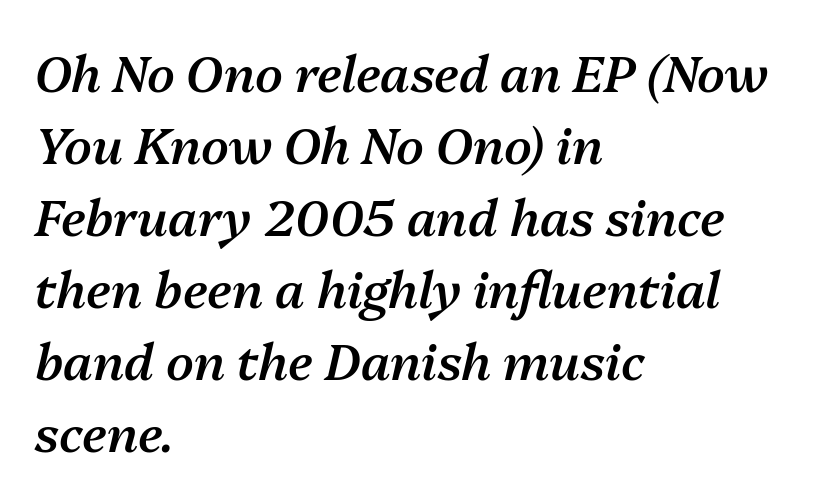
{"italic": "yes", "lean": "right", "slant_degrees": 13, "bold": "semi", "weight": "semibold", "width": "normal", "stroke_contrast": "medium", "x_height": "medium", "monospaced": "no", "underline": "no", "align": "left", "line_spacing": "normal", "line_spacing_ratio": 1.44, "letter_spacing": "normal", "letter_spacing_em": 0.0, "glyph_px": 50}
